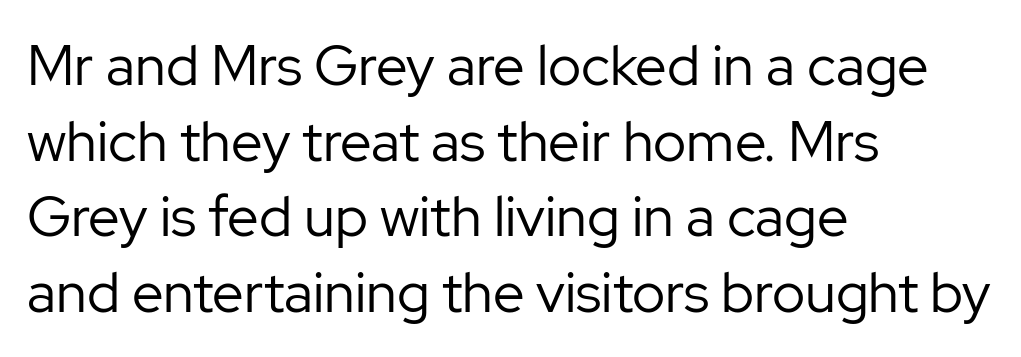
{"serif": "no", "italic": "no", "bold": "no", "weight": "regular", "width": "normal", "stroke_contrast": "low", "x_height": "medium", "monospaced": "no", "underline": "no", "align": "left", "line_spacing": "normal", "line_spacing_ratio": 1.35, "letter_spacing": "normal", "letter_spacing_em": 0.0, "glyph_px": 56}
